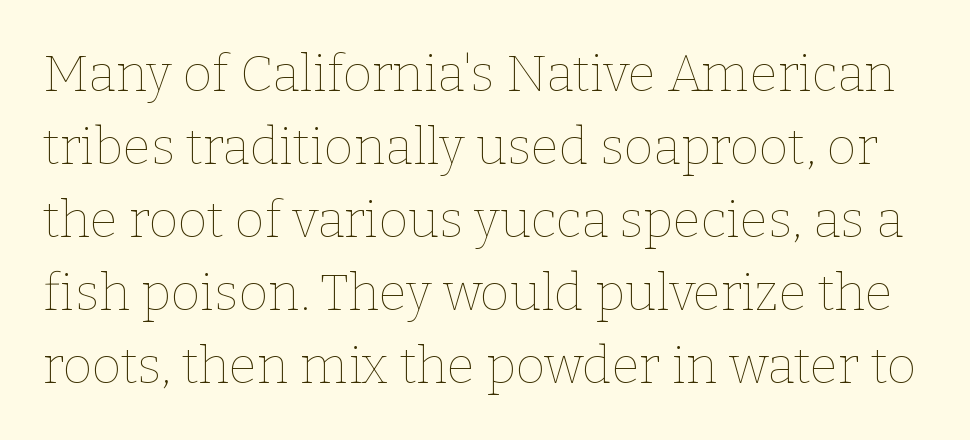
The image shows 51 px thin type, upright; set normal line spacing (1.43x), normal letter spacing, not underlined; low stroke contrast and a medium x-height.
